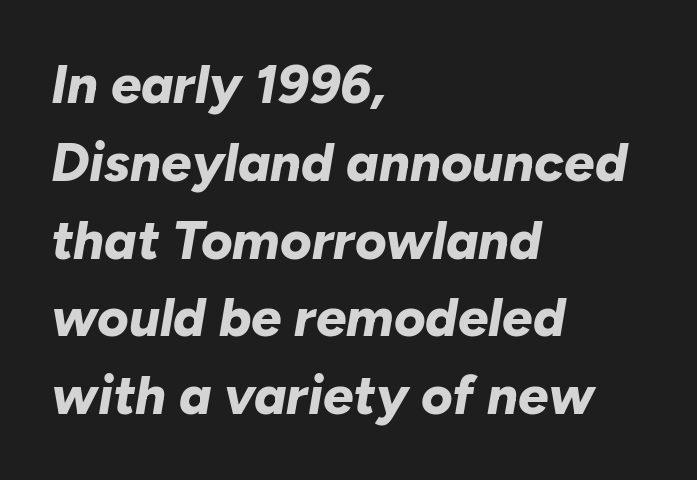
Q: Is the text bold? A: Yes.
Q: Is the text italic (slanted)? A: Yes, it leans right by about 10 degrees.
Q: Is the text underlined? A: No.
Q: How is the paragraph aligned? A: Left-aligned.
Q: Is the spacing between letters normal or unusually wide? A: Normal.
Q: Is the spacing between lines tight, normal or loose? A: Normal.
Q: Width (condensed, normal, or wide)? A: Normal.
Q: Stroke contrast? A: Low.
Q: x-height? A: Medium.
Q: Monospaced? A: No.
